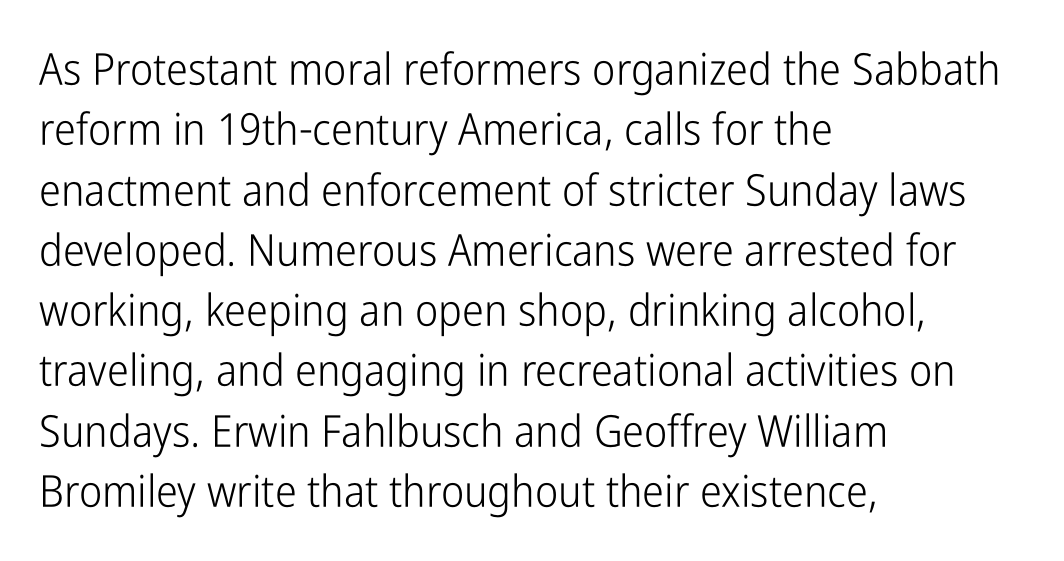
A typesetter would call this zero additional tracking. The lines sit at an ordinary, default distance from one another. These lines were composed using upright roman letters. Examine the stroke ends and you'll find no serifs. Which margin do the lines hug? The left one — the right edge is uneven. A bare baseline throughout the passage.
